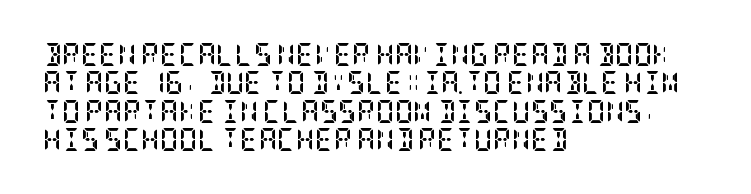
The image shows 23 px bold type, upright; set left-aligned, line spacing 1.23x, normal letter spacing, not underlined.
